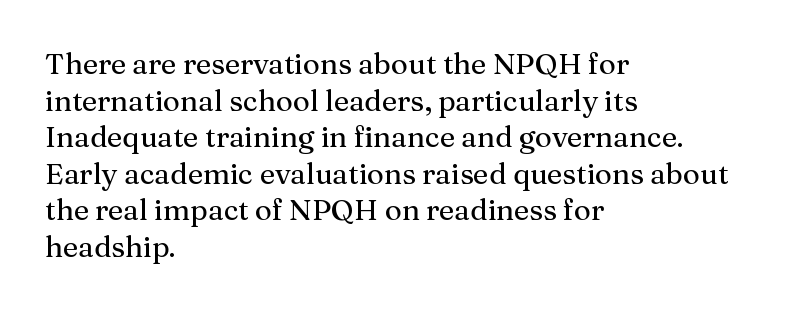
The image shows 29 px serif type, upright; set left-aligned, normal line spacing (1.26x), normal letter spacing, not underlined; medium stroke contrast and a medium x-height.
